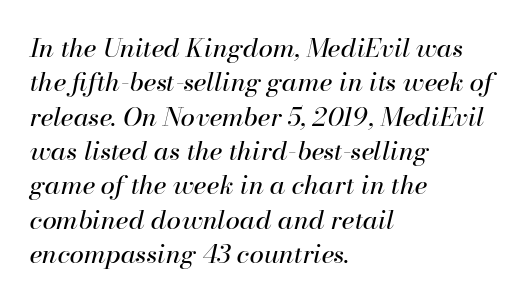
The image shows 26 px text type, italic (leaning right); set left-aligned, normal line spacing (1.32x), normal letter spacing, not underlined.
